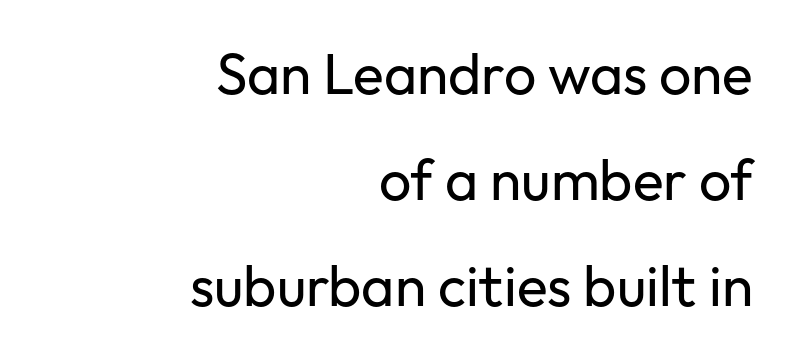
{"serif": "no", "italic": "no", "bold": "no", "weight": "regular", "width": "normal", "stroke_contrast": "low", "x_height": "medium", "monospaced": "no", "underline": "no", "align": "right", "line_spacing_ratio": 1.86, "letter_spacing": "normal", "letter_spacing_em": 0.0, "glyph_px": 57}
